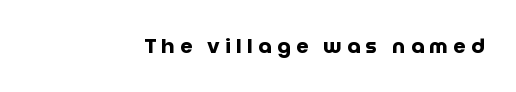
{"italic": "no", "bold": "yes", "underline": "no", "letter_spacing": "wide", "letter_spacing_em": 0.27, "glyph_px": 20}
